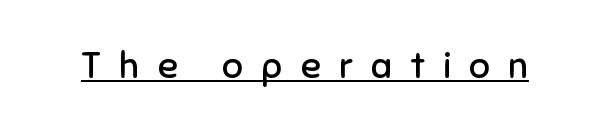
Q: Is the text bold? A: No.
Q: Is the text italic (slanted)? A: No, it is upright.
Q: Is the typeface a serif or a sans-serif typeface? A: Sans-serif.
Q: Is the text underlined? A: Yes.
Q: Is the spacing between letters normal or unusually wide? A: Unusually wide.
Q: Width (condensed, normal, or wide)? A: Normal.
Q: Stroke contrast? A: Low.
Q: x-height? A: Medium.
Q: Monospaced? A: No.
